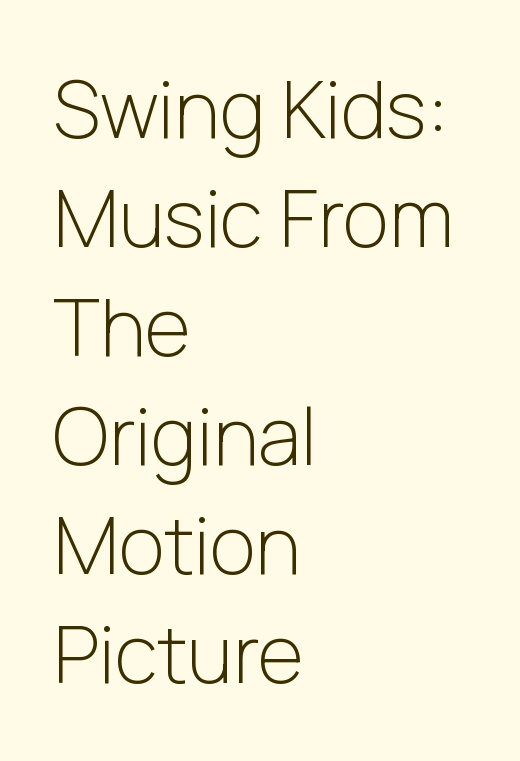
Line beginnings align vertically; line endings do not. The letters carry no serifs — their stems end cleanly without finishing strokes. Is the type heavy? It reads as light-to-regular instead. Posture: vertical. Nobody drew a line under any word here.
